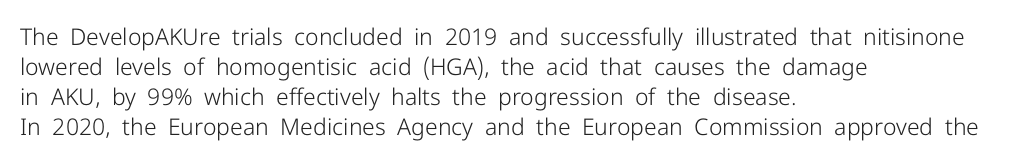
Q: Is the text bold? A: No.
Q: Is the text italic (slanted)? A: No, it is upright.
Q: Is the text underlined? A: No.
Q: How is the paragraph aligned? A: Left-aligned.
Q: Is the spacing between letters normal or unusually wide? A: Normal.
Q: Is the spacing between lines tight, normal or loose? A: Normal.
